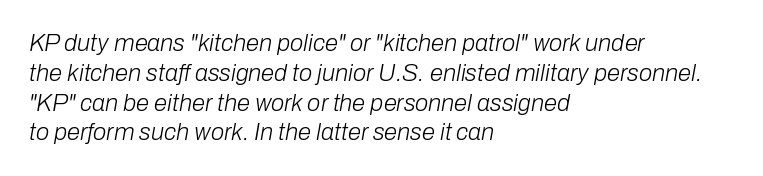
The image shows 24 px text type, italic (leaning right); set left-aligned, line spacing 1.24x, normal letter spacing, not underlined.
